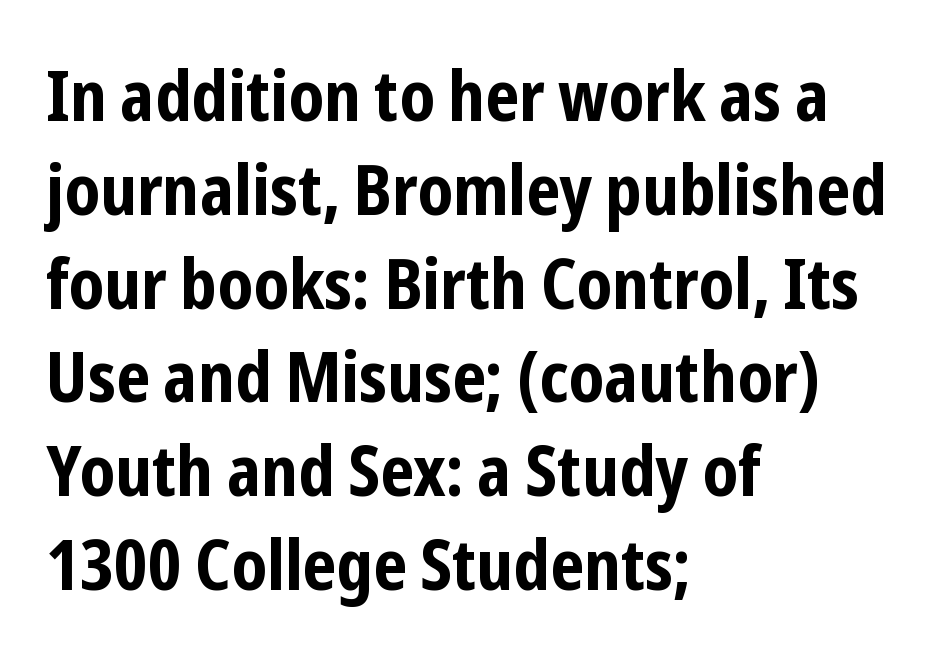
{"serif": "no", "italic": "no", "bold": "yes", "weight": "bold", "width": "condensed", "stroke_contrast": "low", "x_height": "medium", "monospaced": "no", "underline": "no", "align": "left", "line_spacing": "normal", "line_spacing_ratio": 1.34, "letter_spacing": "normal", "letter_spacing_em": 0.0, "glyph_px": 70}
